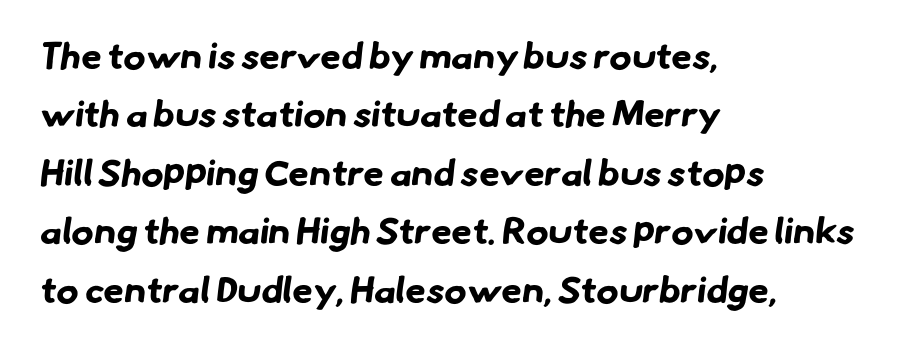
Q: Is the text bold? A: Yes.
Q: Is the typeface a serif or a sans-serif typeface? A: Sans-serif.
Q: Is the text underlined? A: No.
Q: How is the paragraph aligned? A: Left-aligned.
Q: Is the spacing between letters normal or unusually wide? A: Normal.
Q: Is the spacing between lines tight, normal or loose? A: Normal.
Q: Width (condensed, normal, or wide)? A: Normal.
Q: Stroke contrast? A: Low.
Q: x-height? A: Small.
Q: Monospaced? A: No.
